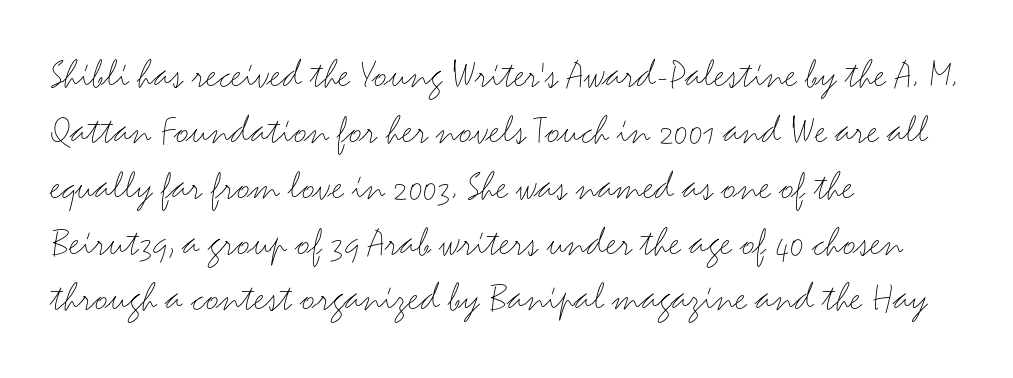
The image shows 42 px light, wide sans-serif type; set left-aligned, normal line spacing (1.33x), normal letter spacing, not underlined; medium stroke contrast and a small x-height.
